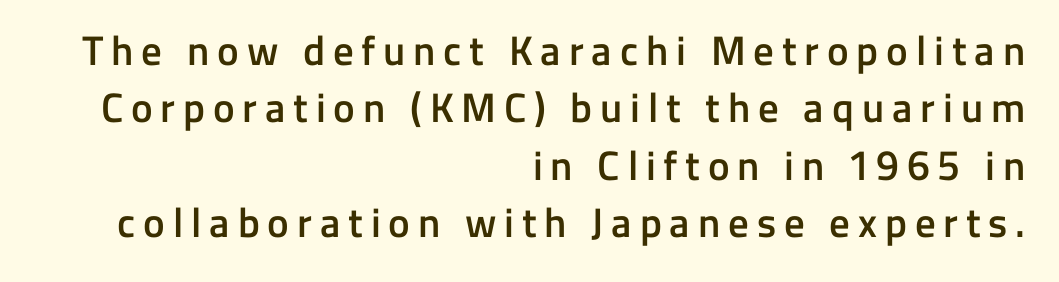
Font category for this specimen: sans-serif. The vertical gap from one line to the next is medium. Descenders are the only things crossing below the line. This rendering uses right alignment, leaving the left contour irregular. When letters stand straight like this, we call the style roman or upright. These words are printed semibold, heavier than regular yet not bold.
